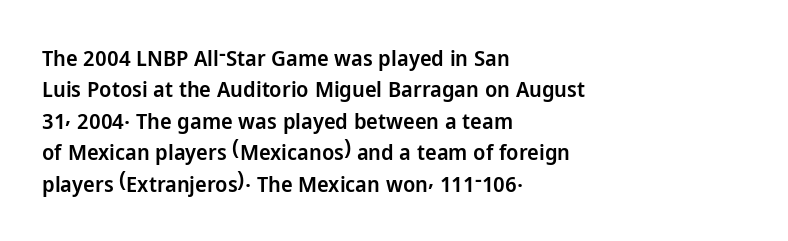
The image shows 22 px text type, upright; set left-aligned, normal line spacing (1.43x), normal letter spacing, not underlined.
